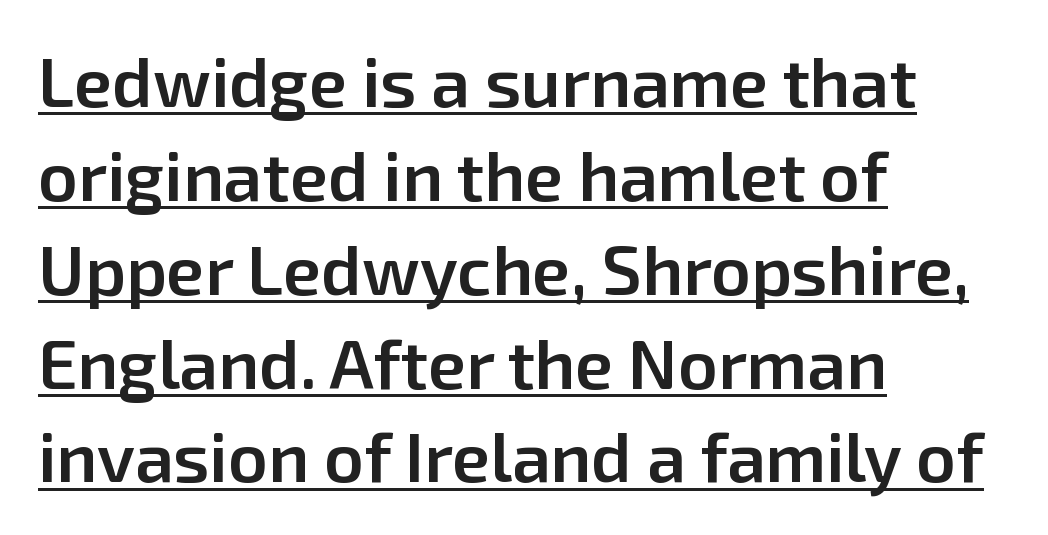
Q: Is the text bold? A: Semi-bold.
Q: Is the text italic (slanted)? A: No, it is upright.
Q: Is the typeface a serif or a sans-serif typeface? A: Sans-serif.
Q: Is the text underlined? A: Yes.
Q: How is the paragraph aligned? A: Left-aligned.
Q: Is the spacing between letters normal or unusually wide? A: Normal.
Q: Is the spacing between lines tight, normal or loose? A: Normal.
Q: Width (condensed, normal, or wide)? A: Normal.
Q: Stroke contrast? A: Low.
Q: x-height? A: Medium.
Q: Monospaced? A: No.
